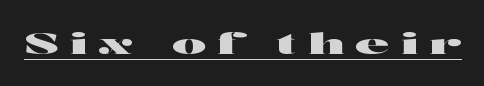
The image shows 29 px wide sans-serif type, upright; set unusually wide letter spacing (+0.39 em), underlined; high stroke contrast and a medium x-height.
